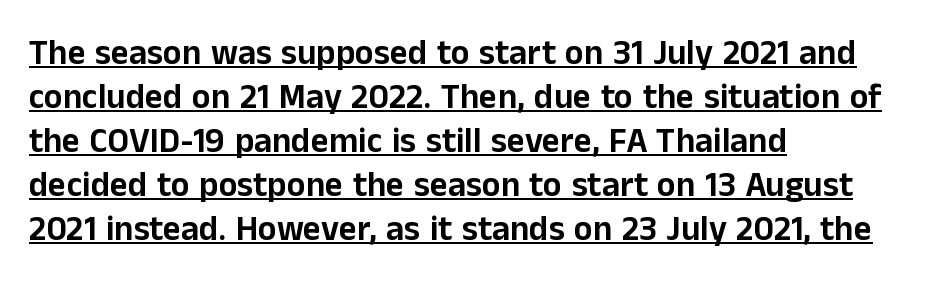
The sample's only ornament is a line tracing under the words. Typographically, this falls in the sans-serif category. Quick note: interline space is typical. Characters follow at the spacing the type designer built in. Typeset ragged right — the left edge is the straight one.
